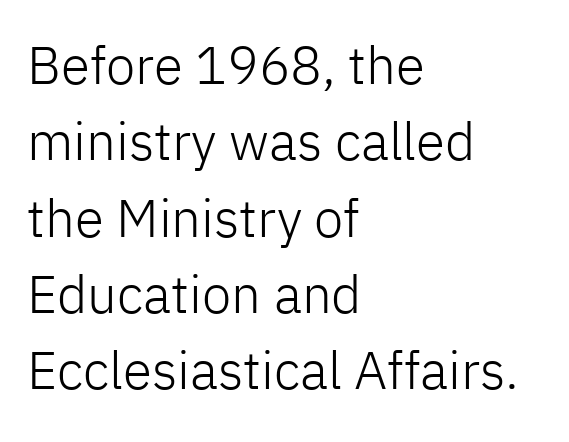
Short and long lines alike share a common starting point at left. You could not count columns in this text — the font is proportionally spaced. Descenders hang freely into open space. Each new line begins a customary step beneath the previous one. You could call the tracking neutral — neither tight nor loose.
